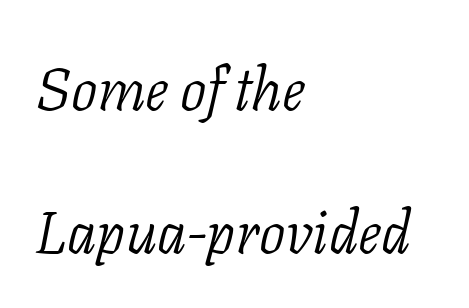
When letters slant like this, we call the style italic. Unbolded letterforms with no extra heft. Short note: letters normally spaced. Teacher's note: observe the even left margin — that is flush-left alignment. Baseline-to-baseline distance is far greater than the letter height. The passage shown is not underscored anywhere.
